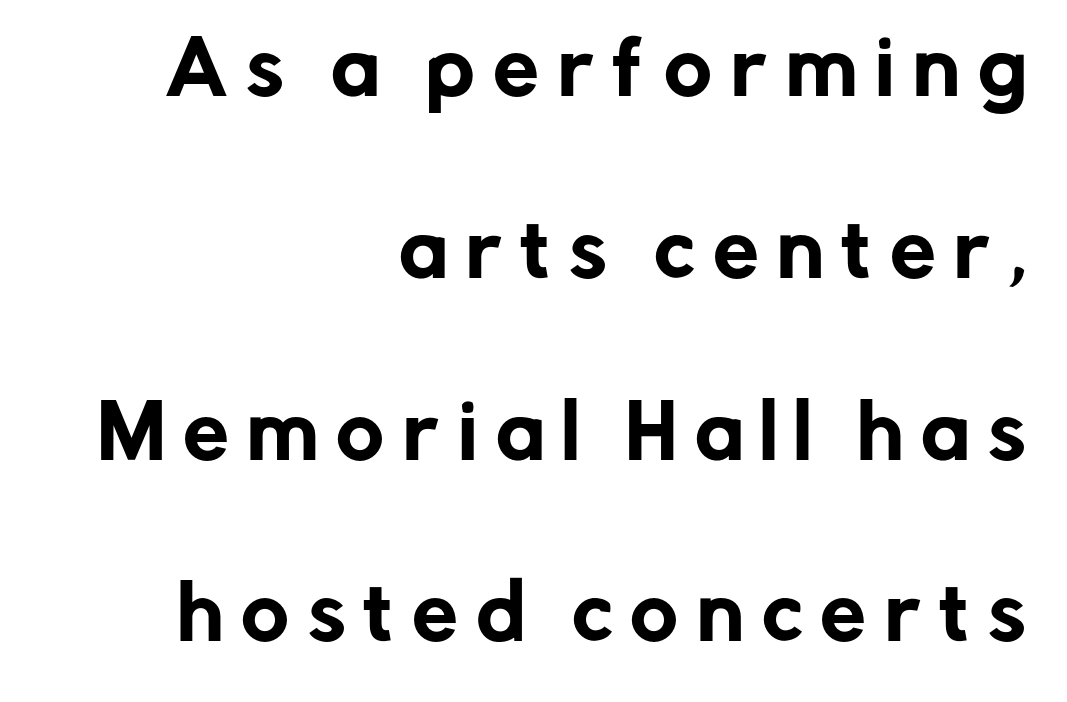
The image shows 73 px sans-serif type, upright; set right-aligned, loose line spacing (2.49x), unusually wide letter spacing (+0.25 em), not underlined; low stroke contrast and a medium x-height.
